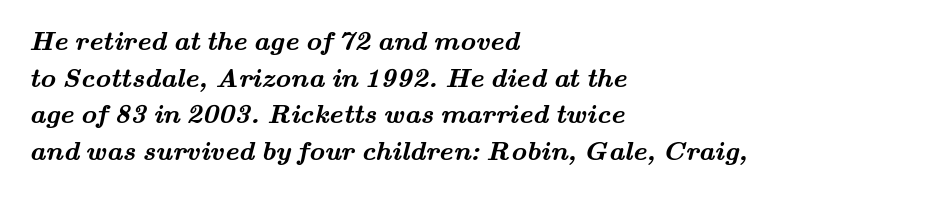
The image shows 27 px bold type; set left-aligned, normal line spacing (1.36x), normal letter spacing, not underlined.
